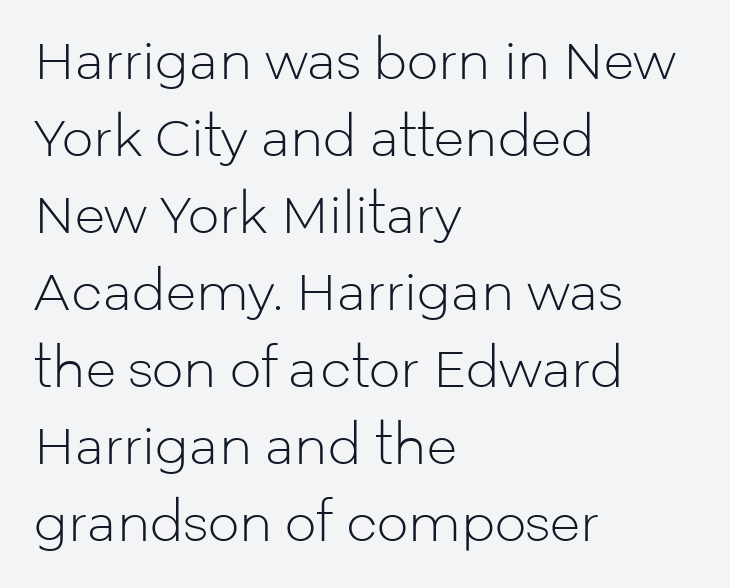
{"serif": "no", "italic": "no", "bold": "no", "weight": "light", "width": "normal", "stroke_contrast": "low", "x_height": "medium", "monospaced": "no", "underline": "no", "align": "left", "line_spacing": "normal", "line_spacing_ratio": 1.54, "letter_spacing": "normal", "letter_spacing_em": 0.0, "glyph_px": 50}
